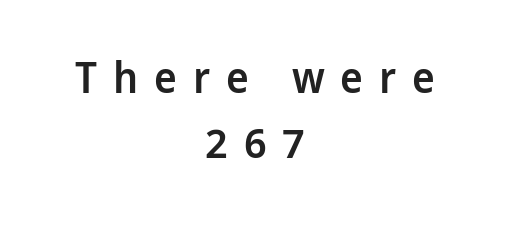
The rendering uses natural spacing where letterforms have individual widths. Bare-footed words on every line. Classification — sans serif. Tall strokes in this sample are plumb rather than angled.
